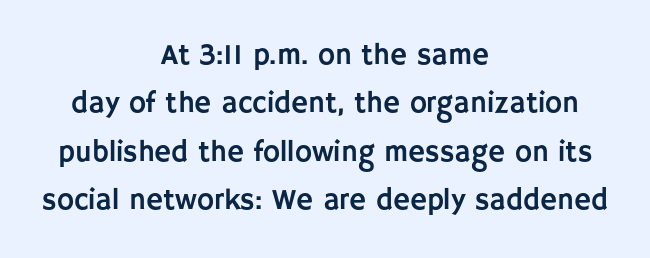
Letters rest on an invisible, unmarked baseline. Each word holds together tightly as a unit, with standard inter-letter gaps. Successive baselines arrive at the customary interval. Regarding serifs, this sample does without them.
